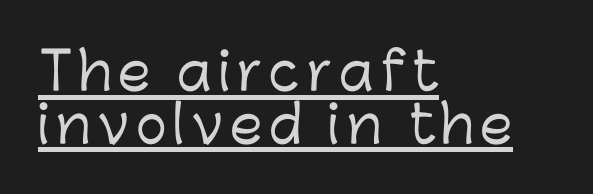
{"serif": "no", "italic": "no", "width": "normal", "stroke_contrast": "low", "x_height": "medium", "monospaced": "no", "underline": "yes", "align": "left", "line_spacing": "tight", "line_spacing_ratio": 1.01, "glyph_px": 52}
